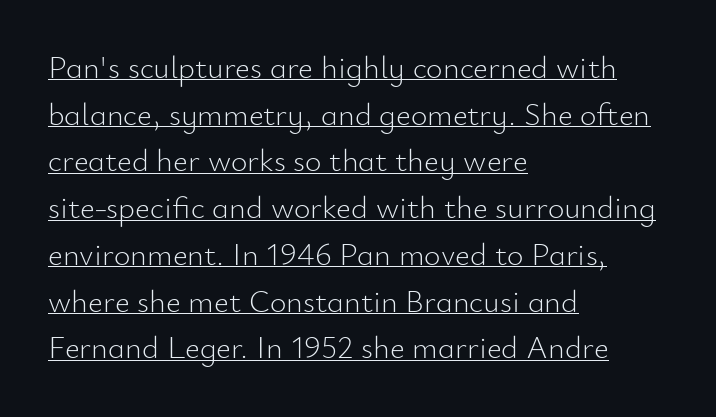
Compared with undecorated copy, this sample adds a rule below the words. The characters are drawn with everyday or finer stroke widths. How are the letters spaced? Ordinarily, with no added tracking. Short and long lines alike share a common starting point at left. Character widths vary here, with narrow letters taking less room than wide ones. Unlike italic type, these characters show no tilt at all.
